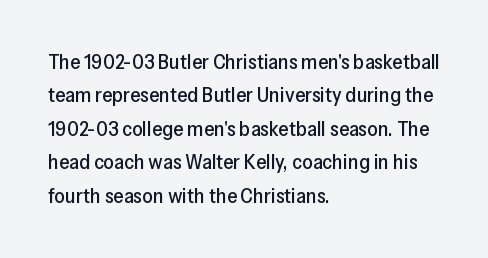
Q: Is the text italic (slanted)? A: No, it is upright.
Q: Is the text underlined? A: No.
Q: How is the paragraph aligned? A: Left-aligned.
Q: Is the spacing between letters normal or unusually wide? A: Normal.
Q: Is the spacing between lines tight, normal or loose? A: Normal.
